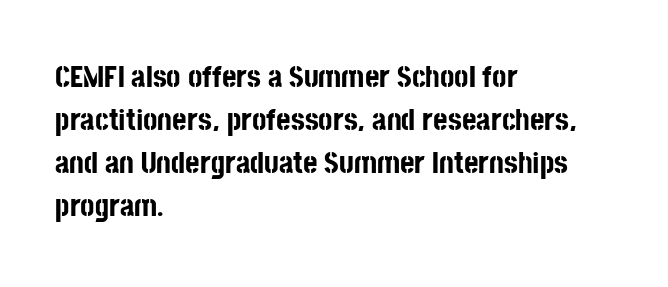
Q: Is the text bold? A: Yes.
Q: Is the text italic (slanted)? A: No, it is upright.
Q: Is the typeface a serif or a sans-serif typeface? A: Sans-serif.
Q: Is the text underlined? A: No.
Q: How is the paragraph aligned? A: Left-aligned.
Q: Is the spacing between letters normal or unusually wide? A: Normal.
Q: Is the spacing between lines tight, normal or loose? A: Normal.
Q: Width (condensed, normal, or wide)? A: Condensed.
Q: Stroke contrast? A: Low.
Q: x-height? A: Large.
Q: Monospaced? A: No.
